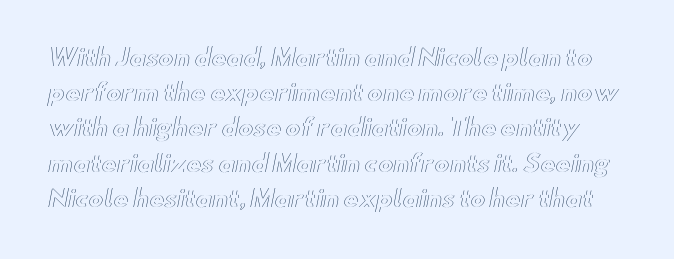
Q: Is the text italic (slanted)? A: Yes.
Q: Is the text underlined? A: No.
Q: Is the spacing between letters normal or unusually wide? A: Normal.
Q: Is the spacing between lines tight, normal or loose? A: Normal.
